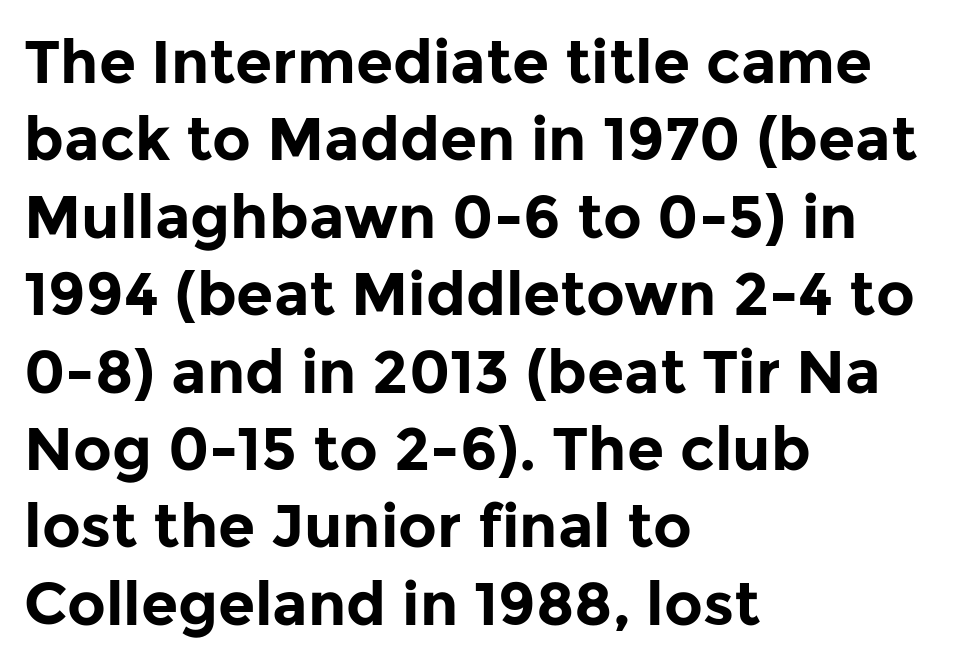
Q: Is the text bold? A: Yes.
Q: Is the text italic (slanted)? A: No, it is upright.
Q: Is the typeface a serif or a sans-serif typeface? A: Sans-serif.
Q: Is the text underlined? A: No.
Q: How is the paragraph aligned? A: Left-aligned.
Q: Is the spacing between letters normal or unusually wide? A: Normal.
Q: Is the spacing between lines tight, normal or loose? A: Normal.
Q: Width (condensed, normal, or wide)? A: Normal.
Q: Stroke contrast? A: Low.
Q: x-height? A: Medium.
Q: Monospaced? A: No.
